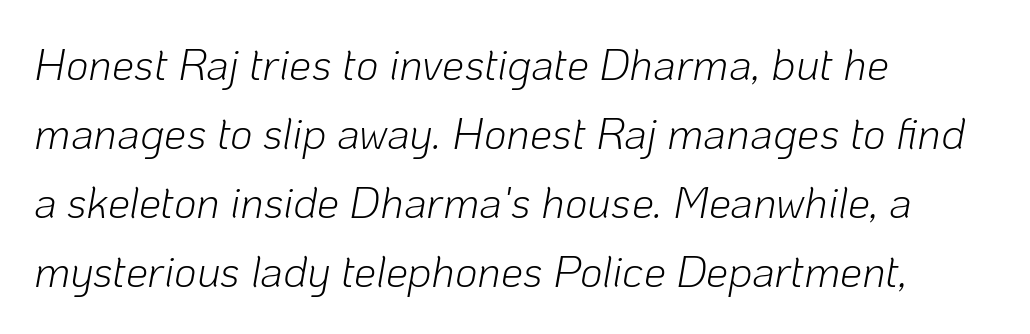
Q: Is the text bold? A: No.
Q: Is the text italic (slanted)? A: Yes, it leans right by about 10 degrees.
Q: Is the text underlined? A: No.
Q: How is the paragraph aligned? A: Left-aligned.
Q: Is the spacing between letters normal or unusually wide? A: Normal.
Q: Is the spacing between lines tight, normal or loose? A: Normal.
Q: Width (condensed, normal, or wide)? A: Normal.
Q: Stroke contrast? A: Low.
Q: x-height? A: Medium.
Q: Monospaced? A: No.
